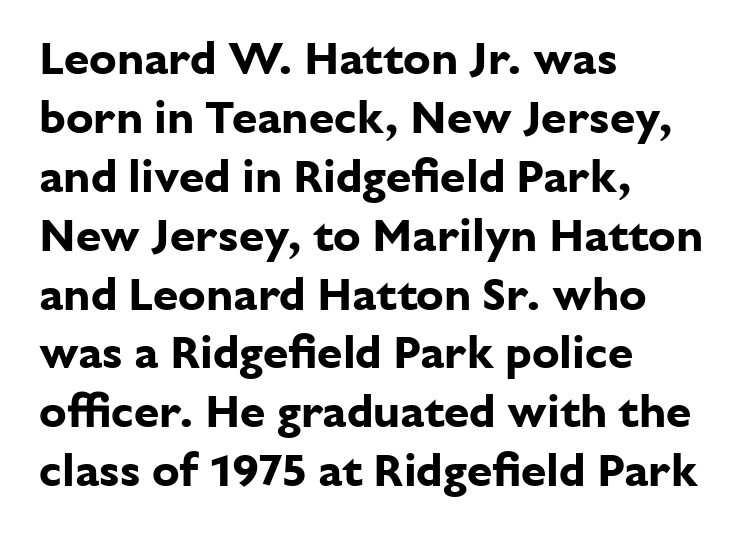
The image shows 46 px bold sans-serif type, upright; set left-aligned, normal line spacing (1.28x), normal letter spacing, not underlined; low stroke contrast and a medium x-height.
